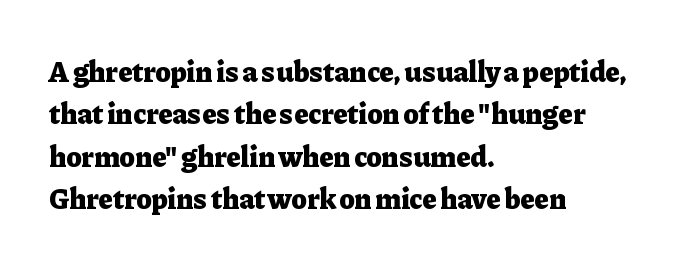
The image shows 29 px heavy serif type, upright; set left-aligned, normal line spacing (1.46x), normal letter spacing, not underlined; low stroke contrast and a medium x-height.
